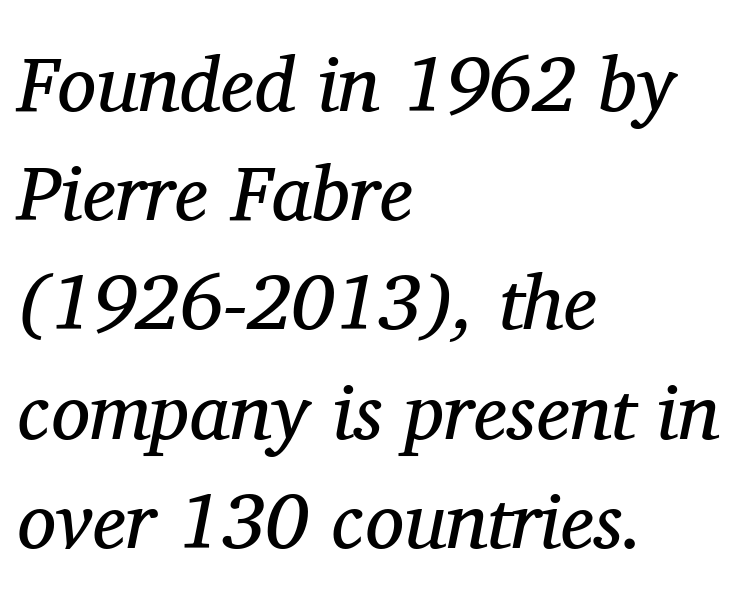
Q: Is the text bold? A: No.
Q: Is the text italic (slanted)? A: Yes, it leans right by about 11 degrees.
Q: Is the typeface a serif or a sans-serif typeface? A: Serif.
Q: Is the text underlined? A: No.
Q: How is the paragraph aligned? A: Left-aligned.
Q: Is the spacing between letters normal or unusually wide? A: Normal.
Q: Is the spacing between lines tight, normal or loose? A: Normal.
Q: Width (condensed, normal, or wide)? A: Normal.
Q: Stroke contrast? A: Medium.
Q: x-height? A: Medium.
Q: Monospaced? A: No.
